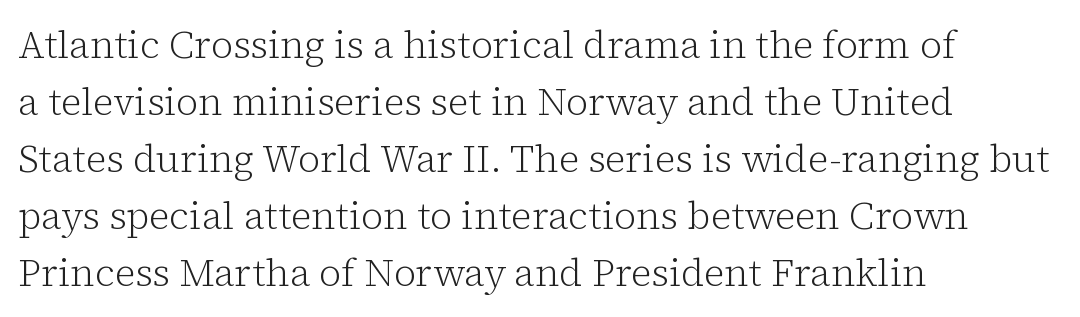
Q: Is the text bold? A: No.
Q: Is the text italic (slanted)? A: No, it is upright.
Q: Is the typeface a serif or a sans-serif typeface? A: Serif.
Q: Is the text underlined? A: No.
Q: How is the paragraph aligned? A: Left-aligned.
Q: Is the spacing between letters normal or unusually wide? A: Normal.
Q: Is the spacing between lines tight, normal or loose? A: Normal.
Q: Width (condensed, normal, or wide)? A: Normal.
Q: Stroke contrast? A: Low.
Q: x-height? A: Medium.
Q: Monospaced? A: No.
